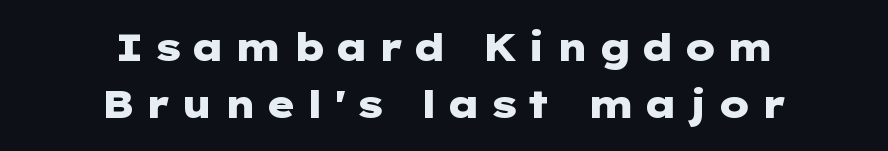
Q: Is the text bold? A: Yes.
Q: Is the text italic (slanted)? A: No, it is upright.
Q: Is the typeface a serif or a sans-serif typeface? A: Sans-serif.
Q: Is the text underlined? A: No.
Q: How is the paragraph aligned? A: Centered.
Q: Is the spacing between letters normal or unusually wide? A: Unusually wide.
Q: Is the spacing between lines tight, normal or loose? A: Normal.
Q: Width (condensed, normal, or wide)? A: Wide.
Q: Stroke contrast? A: Low.
Q: x-height? A: Medium.
